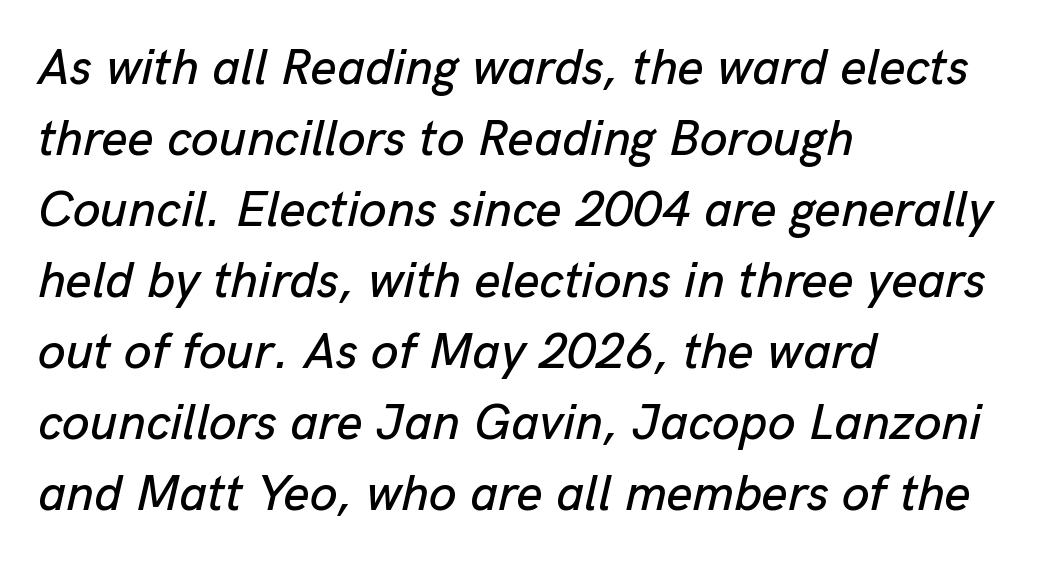
{"italic": "yes", "lean": "right", "slant_degrees": 13, "width": "normal", "stroke_contrast": "low", "x_height": "medium", "monospaced": "no", "underline": "no", "align": "left", "line_spacing": "normal", "line_spacing_ratio": 1.42, "letter_spacing": "normal", "letter_spacing_em": 0.0, "glyph_px": 50}
